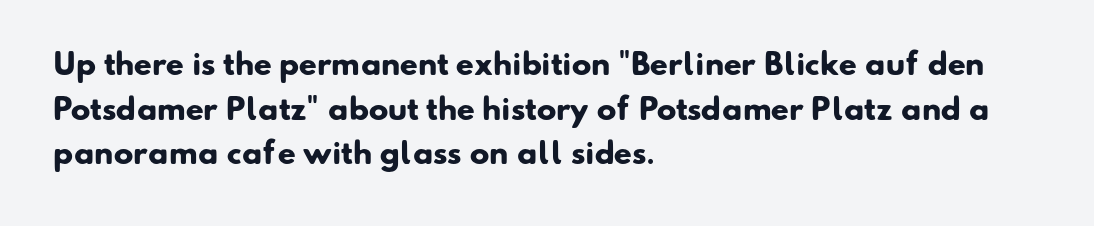
The image shows 29 px heavy sans-serif type; set left-aligned, normal line spacing (1.54x), normal letter spacing, not underlined; low stroke contrast and a small x-height.
